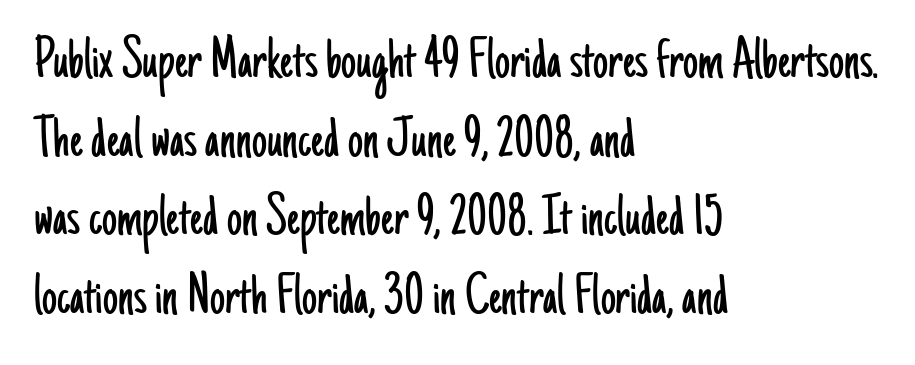
{"serif": "no", "italic": "no", "bold": "no", "weight": "light", "width": "condensed", "stroke_contrast": "low", "x_height": "small", "monospaced": "no", "underline": "no", "align": "left", "line_spacing": "normal", "line_spacing_ratio": 1.31, "letter_spacing": "normal", "letter_spacing_em": 0.0, "glyph_px": 60}
